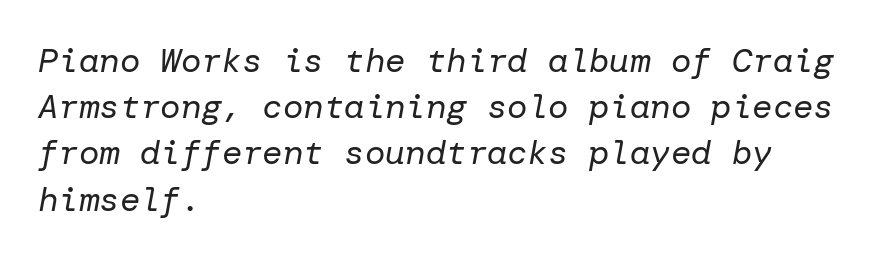
Q: Is the text bold? A: No.
Q: Is the text italic (slanted)? A: Yes, it leans right by about 10 degrees.
Q: Is the text underlined? A: No.
Q: How is the paragraph aligned? A: Left-aligned.
Q: Is the spacing between letters normal or unusually wide? A: Normal.
Q: Is the spacing between lines tight, normal or loose? A: Normal.
Q: Width (condensed, normal, or wide)? A: Normal.
Q: Stroke contrast? A: Low.
Q: x-height? A: Medium.
